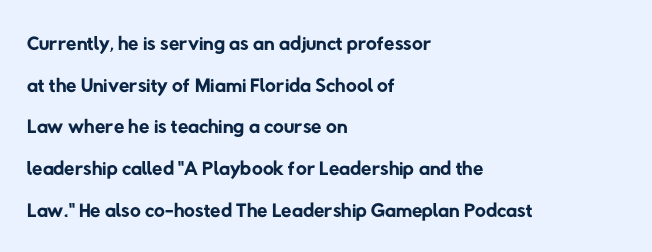
Q: Is the text bold? A: No.
Q: Is the typeface a serif or a sans-serif typeface? A: Sans-serif.
Q: Is the text underlined? A: No.
Q: How is the paragraph aligned? A: Left-aligned.
Q: Is the spacing between letters normal or unusually wide? A: Normal.
Q: Is the spacing between lines tight, normal or loose? A: Normal.
Q: Width (condensed, normal, or wide)? A: Normal.
Q: Stroke contrast? A: Low.
Q: x-height? A: Medium.
Q: Monospaced? A: No.
